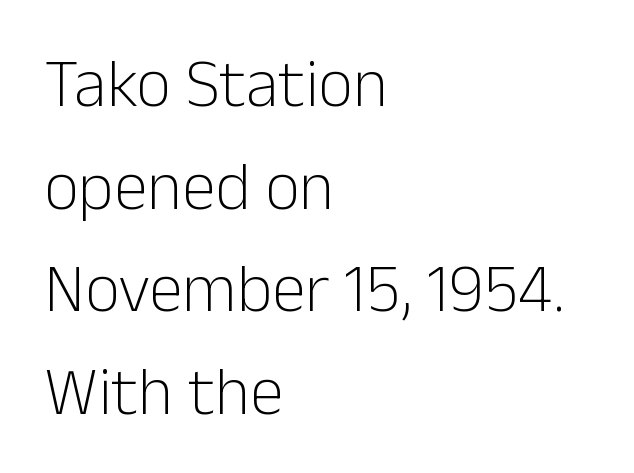
The image shows 68 px light sans-serif type, upright; set left-aligned, normal line spacing (1.51x), normal letter spacing, not underlined; low stroke contrast and a medium x-height.
